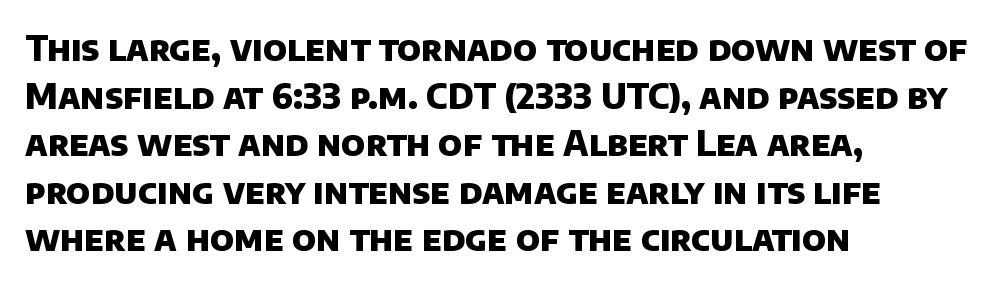
Has an underline been added? It has not. Casual observation: everything's shoved over to the left. These lines keep a tight, regular rhythm from letter to letter. You can tell from the bare stems that sans-serif type was used. This sample has the flowing, uneven cadence of proportional lettering. This is heavy type, rendered in bold.
